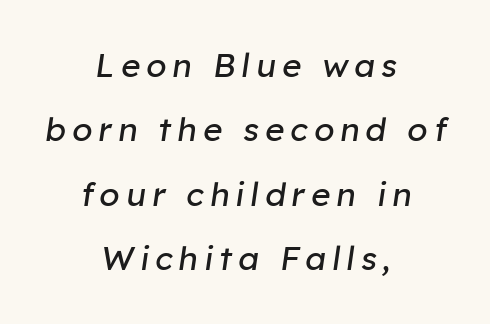
Letters have the restrained weight of plain body copy at most. The block of text is sparse from top to bottom, with ample space between rows. Slanted lettering throughout. Descenders hang freely into open space. Line starts and ends both wander, symmetrically. Each letter keeps its own natural width here, so spacing adapts to shape.
